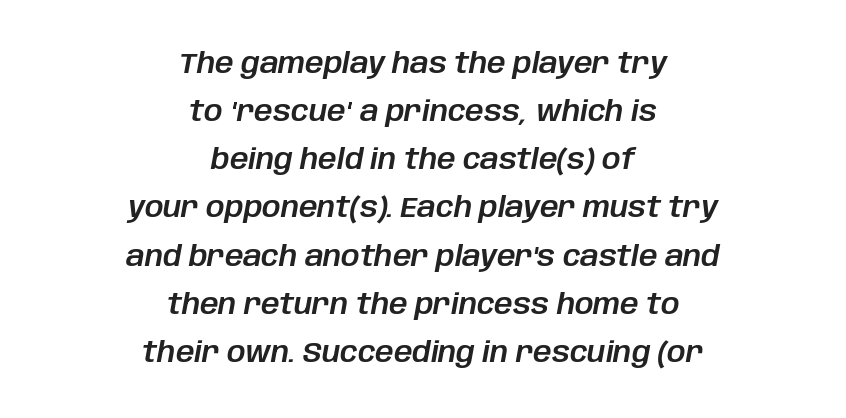
The image shows 29 px text type, italic (leaning right); set centered, normal line spacing (1.66x), normal letter spacing, not underlined; low stroke contrast and a large x-height.
